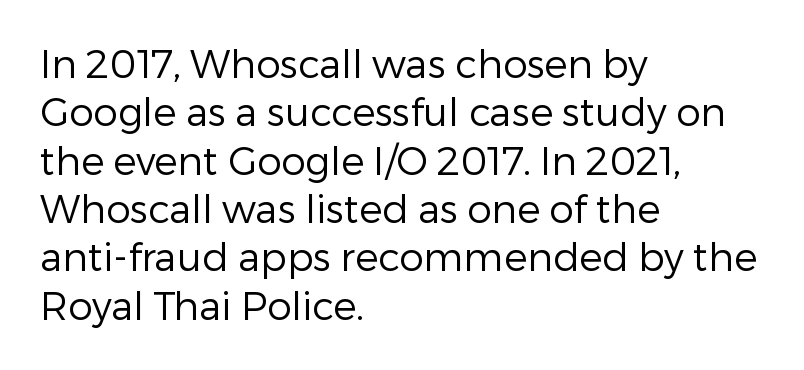
No heavy texture on the line: the type isn't bold. Quick note: not italic, upright. In CSS terms this would be text-align: left. How are the letters spaced? Ordinarily, with no added tracking. Spacing verdict: proportional, widths tailored to each character. The space beneath each line is pristine and unruled.
